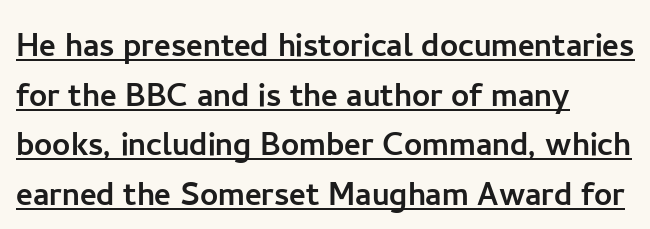
{"serif": "no", "italic": "no", "width": "normal", "stroke_contrast": "low", "x_height": "medium", "monospaced": "no", "underline": "yes", "align": "left", "line_spacing_ratio": 1.24, "letter_spacing": "normal", "letter_spacing_em": 0.0, "glyph_px": 40}
